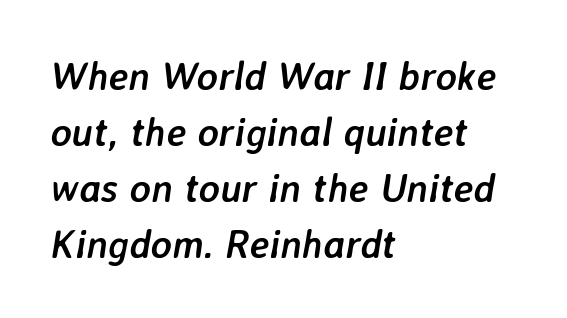
Q: Is the text bold? A: Yes.
Q: Is the text italic (slanted)? A: Yes, it leans right by about 7 degrees.
Q: Is the text underlined? A: No.
Q: How is the paragraph aligned? A: Left-aligned.
Q: Is the spacing between letters normal or unusually wide? A: Normal.
Q: Is the spacing between lines tight, normal or loose? A: Normal.
Q: Width (condensed, normal, or wide)? A: Normal.
Q: Stroke contrast? A: Low.
Q: x-height? A: Medium.
Q: Monospaced? A: No.
